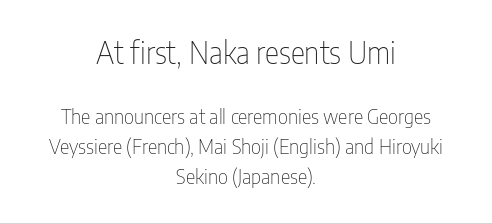
Q: Is the text bold? A: No.
Q: Is the text italic (slanted)? A: No, it is upright.
Q: Is the typeface a serif or a sans-serif typeface? A: Sans-serif.
Q: Is the text underlined? A: No.
Q: How is the paragraph aligned? A: Centered.
Q: Is the spacing between letters normal or unusually wide? A: Normal.
Q: Is the spacing between lines tight, normal or loose? A: Normal.
Q: Which block of text is set in a larger size, the first (top) or the second (bottom)? A: The first (top) one.
Q: Width (condensed, normal, or wide)? A: Condensed.
Q: Stroke contrast? A: Low.
Q: x-height? A: Medium.
Q: Monospaced? A: No.
